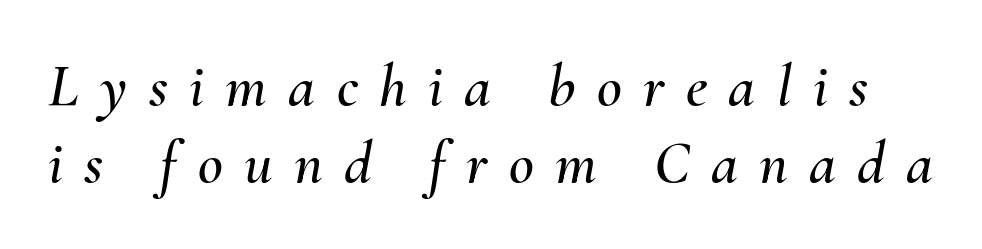
These lines sit exactly where default settings would place them. Letters rest on an invisible, unmarked baseline. The letters advance in unequal steps, a hallmark of proportional type. The axis of the letterforms is tilted away from vertical. Someone cranked the tracking dial way up on this one.
